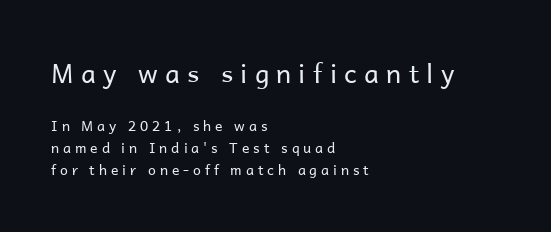
Q: Is the text bold? A: No.
Q: Is the text italic (slanted)? A: No, it is upright.
Q: Is the text underlined? A: No.
Q: How is the paragraph aligned? A: Left-aligned.
Q: Is the spacing between letters normal or unusually wide? A: Unusually wide.
Q: Is the spacing between lines tight, normal or loose? A: Normal.
Q: Which block of text is set in a larger size, the first (top) or the second (bottom)? A: The first (top) one.
